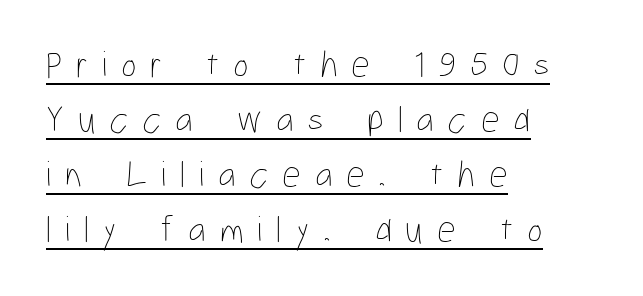
Q: Is the text bold? A: No.
Q: Is the text italic (slanted)? A: No, it is upright.
Q: Is the text underlined? A: Yes.
Q: How is the paragraph aligned? A: Left-aligned.
Q: Is the spacing between letters normal or unusually wide? A: Unusually wide.
Q: Is the spacing between lines tight, normal or loose? A: Normal.
Q: Width (condensed, normal, or wide)? A: Condensed.
Q: Stroke contrast? A: Low.
Q: x-height? A: Medium.
Q: Monospaced? A: No.
